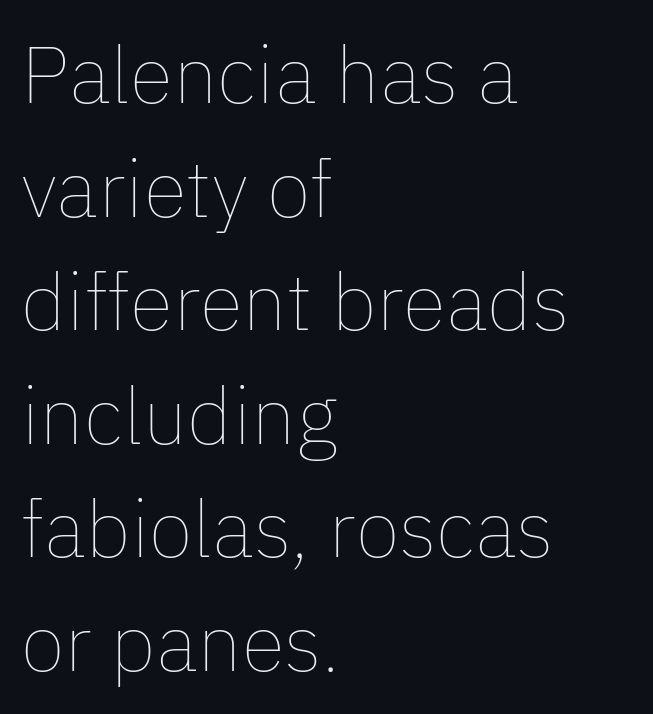
{"italic": "no", "bold": "no", "weight": "thin", "width": "normal", "stroke_contrast": "low", "x_height": "medium", "monospaced": "no", "underline": "no", "align": "left", "line_spacing": "normal", "line_spacing_ratio": 1.42, "letter_spacing": "normal", "letter_spacing_em": 0.0, "glyph_px": 80}
